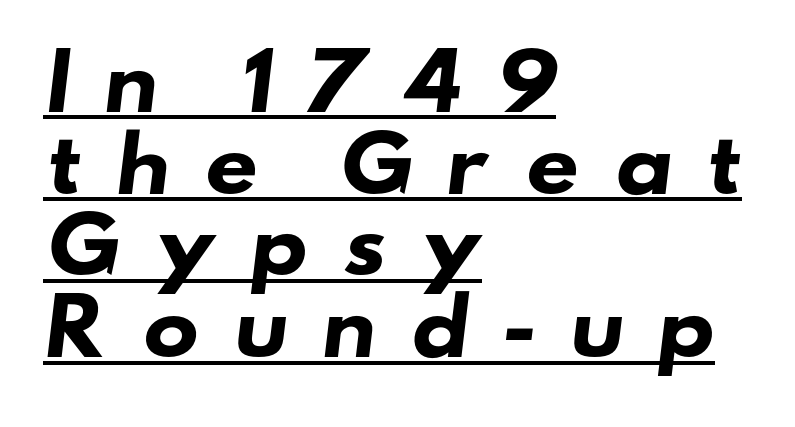
The glyphs in this specimen are sans serif. All the whitespace from short lines collects on the right. Vertical spacing — tight. What decoration does the sample have? An underline. The face used here is proportionally spaced, like ordinary book or web type. Weight check: bold — yes, fully.
